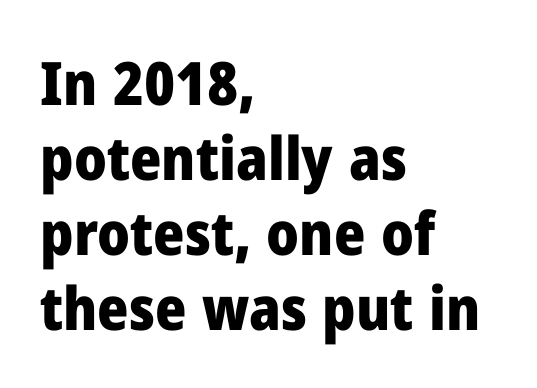
Q: Is the text bold? A: Yes.
Q: Is the text italic (slanted)? A: No, it is upright.
Q: Is the typeface a serif or a sans-serif typeface? A: Sans-serif.
Q: Is the text underlined? A: No.
Q: How is the paragraph aligned? A: Left-aligned.
Q: Is the spacing between letters normal or unusually wide? A: Normal.
Q: Is the spacing between lines tight, normal or loose? A: Normal.
Q: Width (condensed, normal, or wide)? A: Normal.
Q: Stroke contrast? A: Low.
Q: x-height? A: Medium.
Q: Monospaced? A: No.
